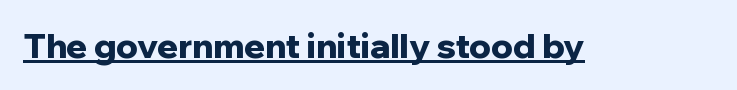
The image shows 34 px bold sans-serif type, upright; set normal letter spacing, underlined; low stroke contrast and a medium x-height.
